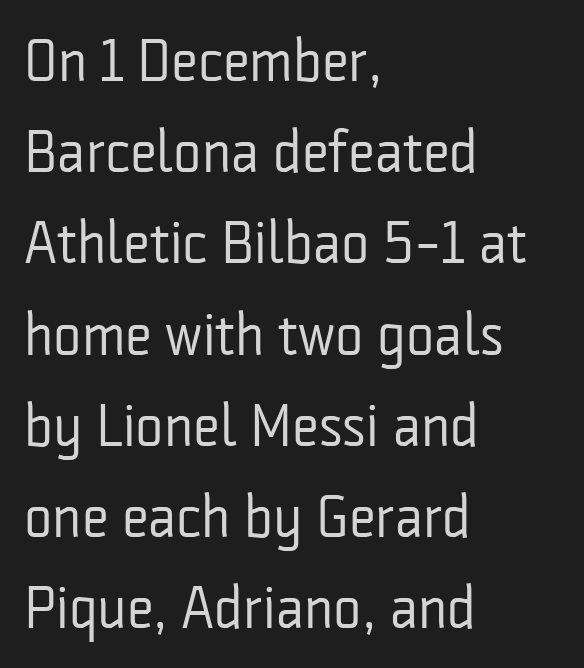
Q: Is the text bold? A: No.
Q: Is the text italic (slanted)? A: No, it is upright.
Q: Is the typeface a serif or a sans-serif typeface? A: Sans-serif.
Q: Is the text underlined? A: No.
Q: How is the paragraph aligned? A: Left-aligned.
Q: Is the spacing between letters normal or unusually wide? A: Normal.
Q: Is the spacing between lines tight, normal or loose? A: Normal.
Q: Width (condensed, normal, or wide)? A: Condensed.
Q: Stroke contrast? A: Low.
Q: x-height? A: Medium.
Q: Monospaced? A: No.
